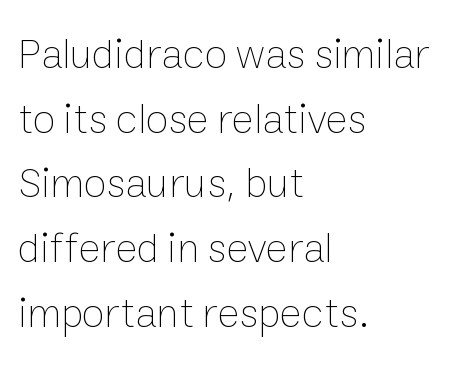
Q: Is the text bold? A: No.
Q: Is the text italic (slanted)? A: No, it is upright.
Q: Is the text underlined? A: No.
Q: How is the paragraph aligned? A: Left-aligned.
Q: Is the spacing between letters normal or unusually wide? A: Normal.
Q: Is the spacing between lines tight, normal or loose? A: Normal.
Q: Width (condensed, normal, or wide)? A: Normal.
Q: Stroke contrast? A: Low.
Q: x-height? A: Medium.
Q: Monospaced? A: No.
